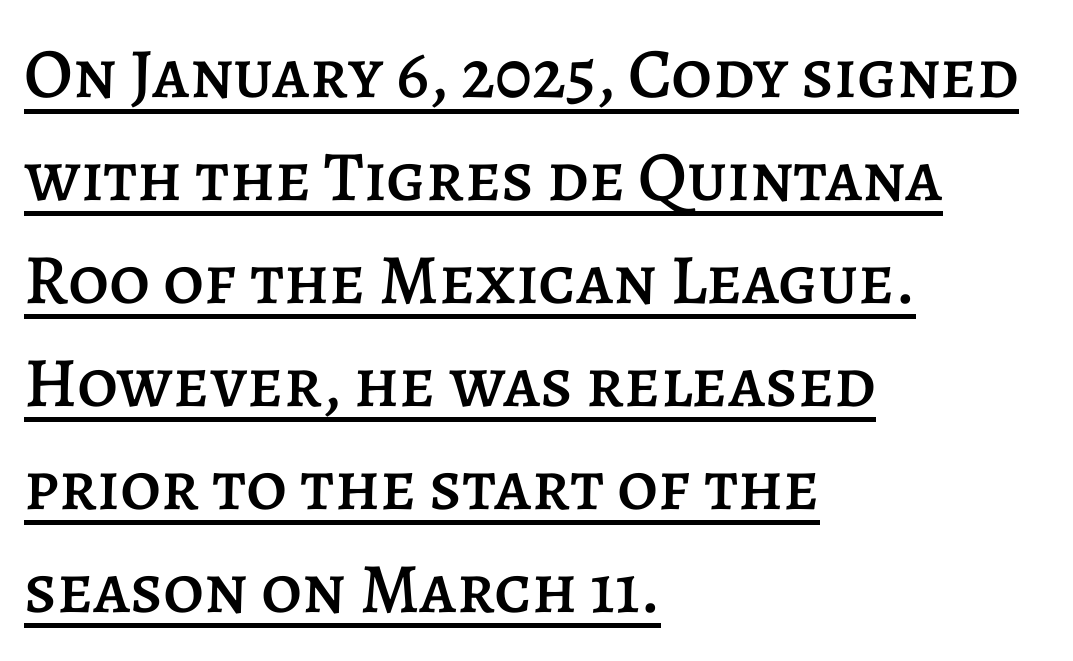
The image shows 71 px text type, upright; set left-aligned, normal line spacing (1.45x), normal letter spacing, underlined; low stroke contrast and a large x-height.
